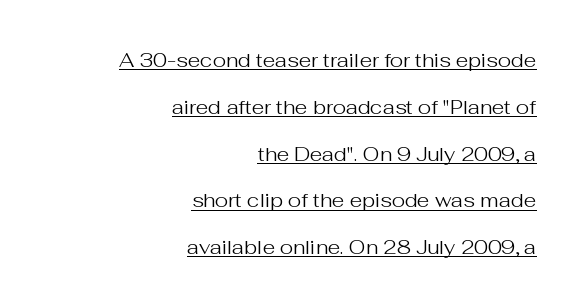
The image shows 20 px text type, upright; set right-aligned, loose line spacing (2.34x), normal letter spacing, underlined.
